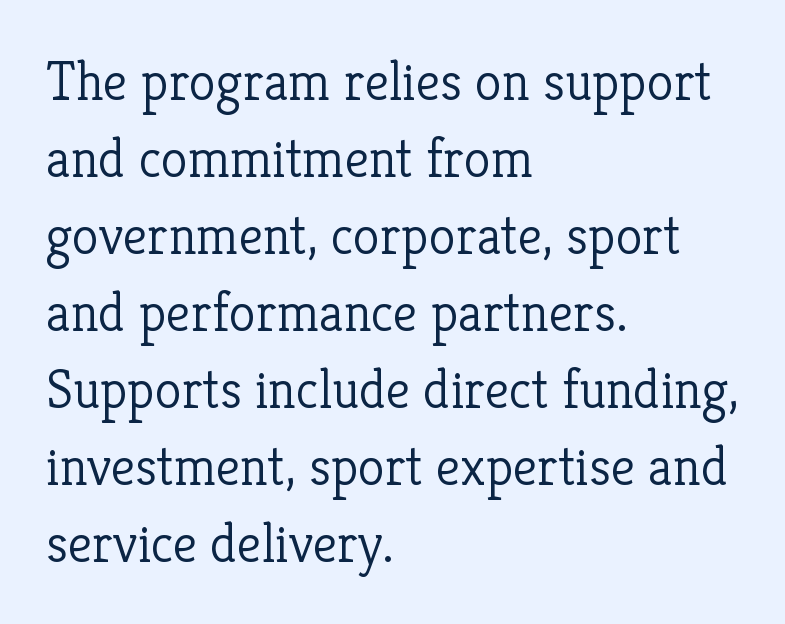
{"serif": "yes", "italic": "no", "bold": "no", "weight": "light", "width": "normal", "stroke_contrast": "low", "x_height": "medium", "monospaced": "no", "underline": "no", "align": "left", "line_spacing": "normal", "line_spacing_ratio": 1.4, "letter_spacing": "normal", "letter_spacing_em": 0.0, "glyph_px": 55}
